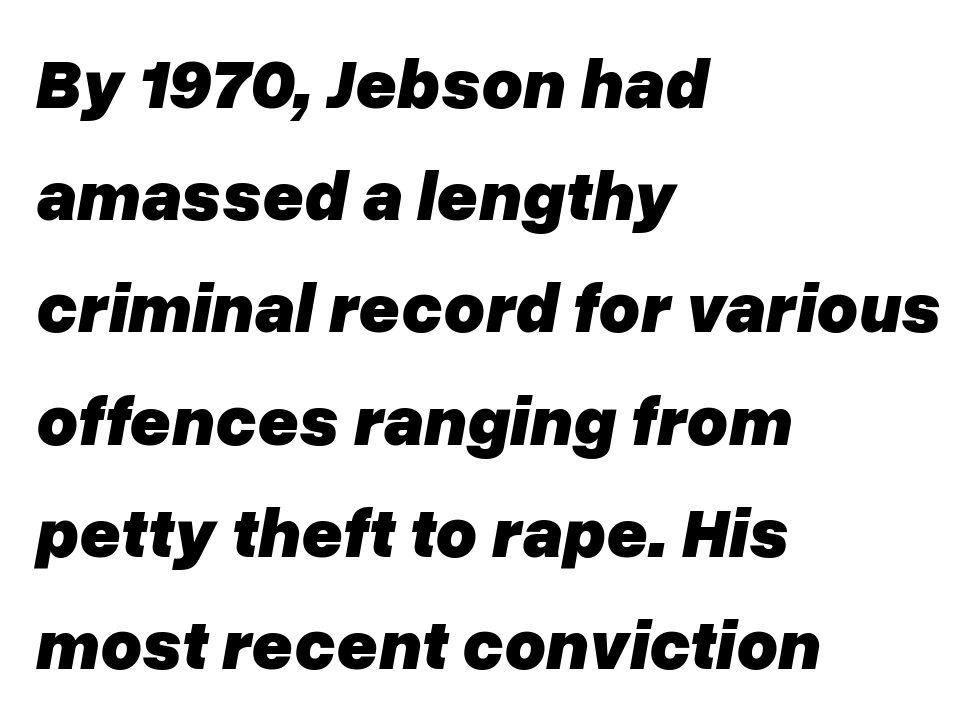
{"italic": "yes", "lean": "right", "slant_degrees": 10, "bold": "yes", "weight": "heavy", "width": "normal", "stroke_contrast": "low", "x_height": "medium", "monospaced": "no", "underline": "no", "align": "left", "line_spacing": "normal", "line_spacing_ratio": 1.58, "letter_spacing": "normal", "letter_spacing_em": 0.0, "glyph_px": 71}
